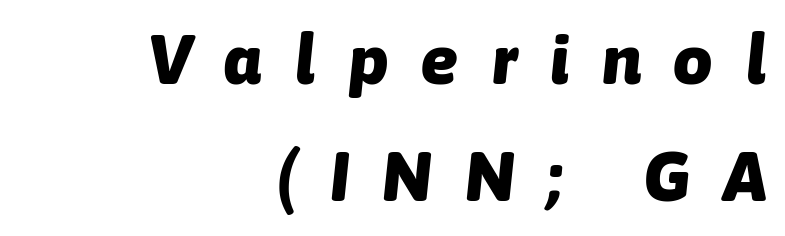
{"italic": "yes", "lean": "right", "slant_degrees": 6, "bold": "yes", "weight": "heavy", "width": "normal", "stroke_contrast": "low", "x_height": "medium", "monospaced": "no", "underline": "no", "align": "right", "line_spacing": "normal", "line_spacing_ratio": 1.7, "letter_spacing": "wide", "letter_spacing_em": 0.48, "glyph_px": 69}
